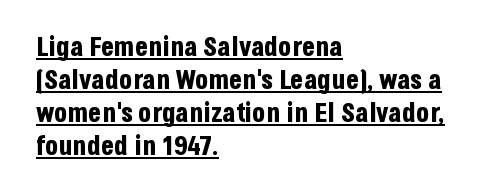
{"italic": "no", "bold": "yes", "underline": "yes", "align": "left", "line_spacing_ratio": 1.22, "letter_spacing": "normal", "letter_spacing_em": 0.0, "glyph_px": 27}
